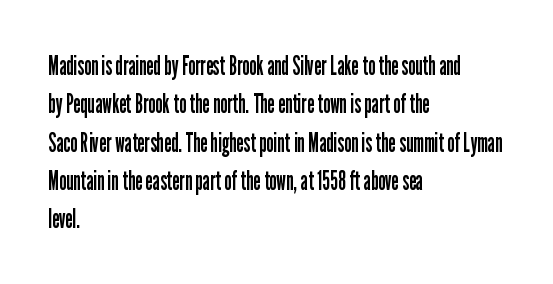
The image shows 27 px text type, upright; set left-aligned, normal line spacing (1.42x), normal letter spacing, not underlined.
